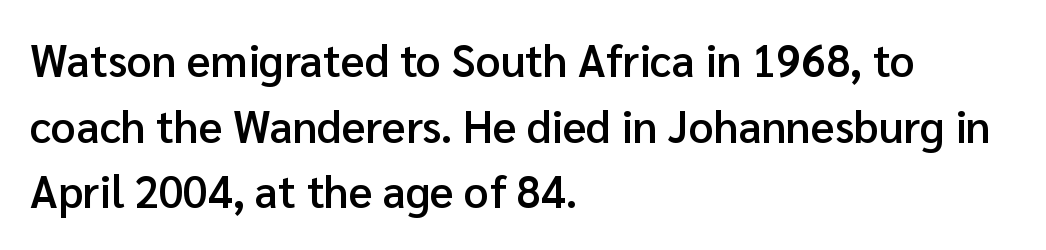
The image shows 44 px semibold sans-serif type, upright; set left-aligned, normal line spacing (1.49x), normal letter spacing, not underlined; low stroke contrast and a medium x-height.
